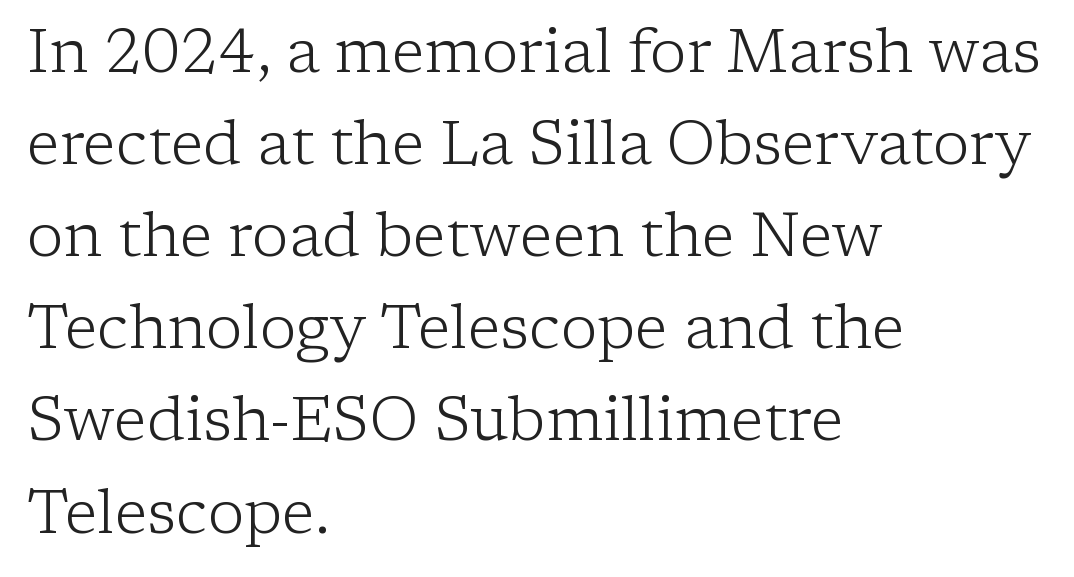
Q: Is the text bold? A: No.
Q: Is the text italic (slanted)? A: No, it is upright.
Q: Is the typeface a serif or a sans-serif typeface? A: Serif.
Q: Is the text underlined? A: No.
Q: How is the paragraph aligned? A: Left-aligned.
Q: Is the spacing between letters normal or unusually wide? A: Normal.
Q: Is the spacing between lines tight, normal or loose? A: Normal.
Q: Width (condensed, normal, or wide)? A: Normal.
Q: Stroke contrast? A: Low.
Q: x-height? A: Medium.
Q: Monospaced? A: No.
